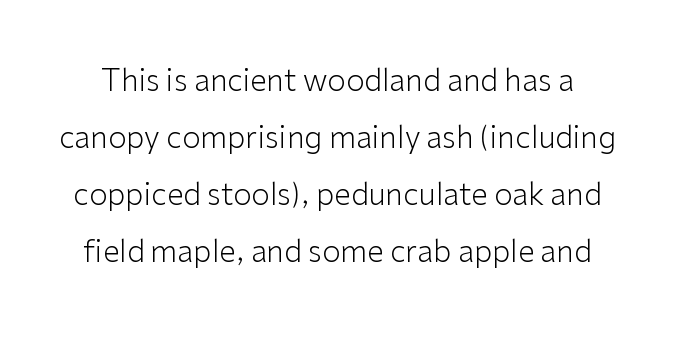
The image shows 30 px light sans-serif type, upright; set loose line spacing (1.9x), normal letter spacing, not underlined; low stroke contrast and a medium x-height.
